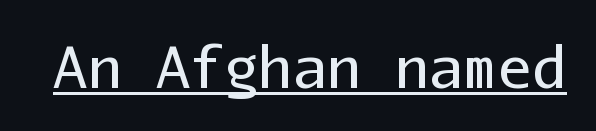
The image shows 57 px regular-weight sans-serif type, upright, monospaced; set normal letter spacing, underlined; low stroke contrast and a medium x-height.
